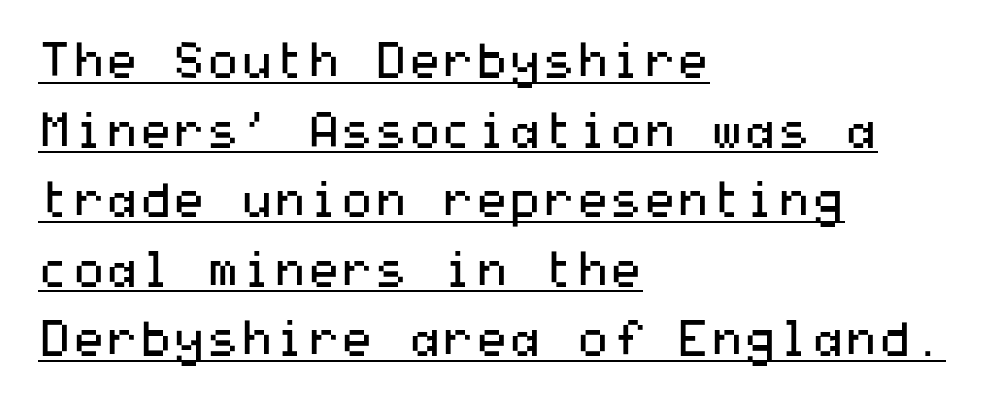
The image shows 48 px regular-weight, wide sans-serif type, upright; set left-aligned, normal line spacing (1.45x), normal letter spacing, underlined; medium stroke contrast and a medium x-height.
